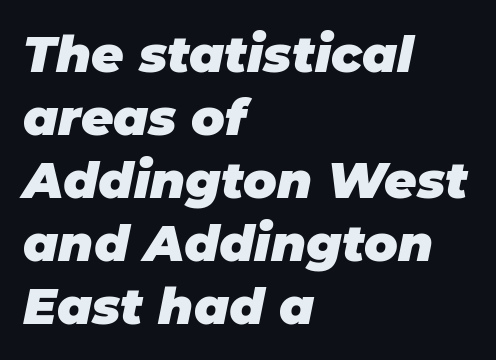
The font is running at its bold setting. Clear beneath every line of the passage. Character widths vary here, with narrow letters taking less room than wide ones. Casual observation: everything's shoved over to the left.
